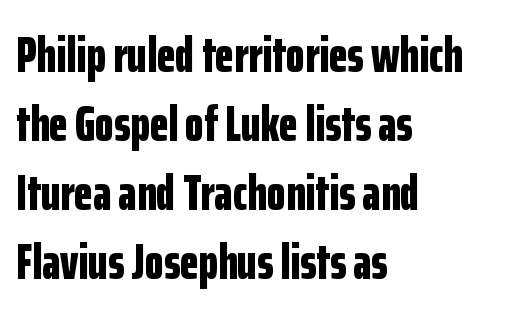
Q: Is the text bold? A: Yes.
Q: Is the text italic (slanted)? A: No, it is upright.
Q: Is the typeface a serif or a sans-serif typeface? A: Sans-serif.
Q: Is the text underlined? A: No.
Q: How is the paragraph aligned? A: Left-aligned.
Q: Is the spacing between letters normal or unusually wide? A: Normal.
Q: Is the spacing between lines tight, normal or loose? A: Normal.
Q: Width (condensed, normal, or wide)? A: Condensed.
Q: Stroke contrast? A: Low.
Q: x-height? A: Medium.
Q: Monospaced? A: No.
